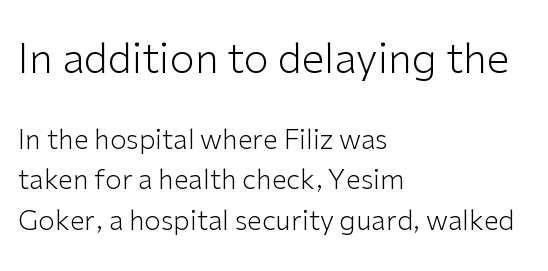
{"serif": "no", "italic": "no", "bold": "no", "weight": "light", "width": "normal", "stroke_contrast": "low", "x_height": "medium", "monospaced": "no", "underline": "no", "align": "left", "line_spacing": "normal", "line_spacing_ratio": 1.51, "letter_spacing": "normal", "letter_spacing_em": 0.0, "larger_block": "first", "size_ratio": 1.52, "glyph_px": 41}
